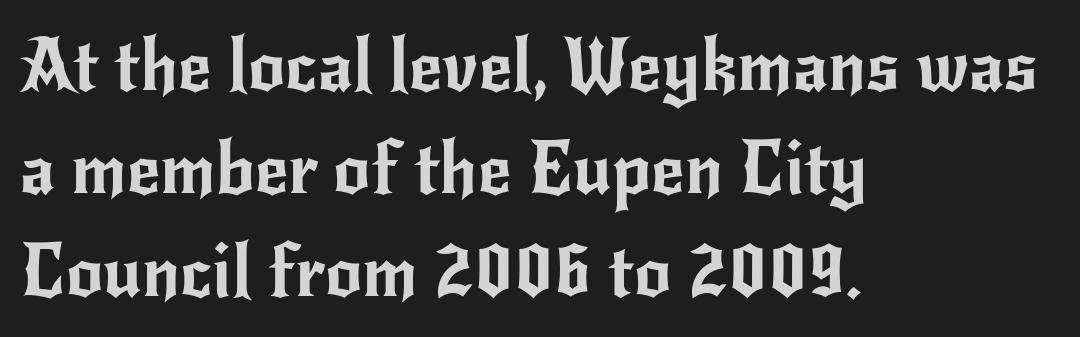
{"serif": "no", "italic": "no", "width": "normal", "stroke_contrast": "low", "x_height": "small", "monospaced": "no", "underline": "no", "align": "left", "line_spacing": "normal", "line_spacing_ratio": 1.41, "letter_spacing": "normal", "letter_spacing_em": 0.0, "glyph_px": 73}
